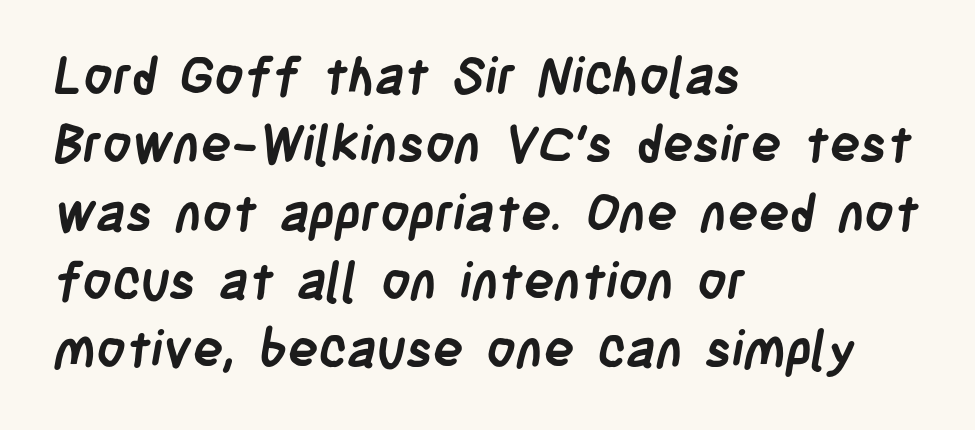
Typographically, this falls in the sans-serif category. On the weight axis this lands at bold, roughly 700. This sample keeps an unexceptional amount of space between lines. Notice how the passage keeps a crisp vertical edge on the left only.
